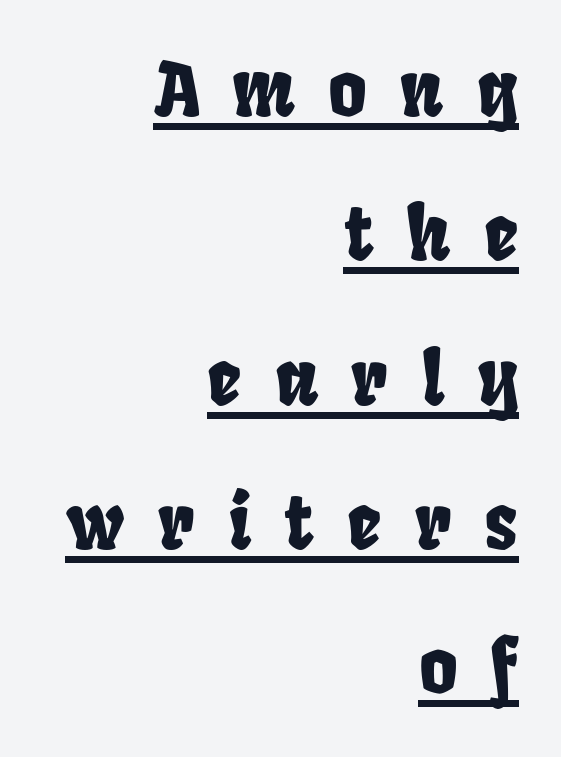
Q: Is the typeface a serif or a sans-serif typeface? A: Sans-serif.
Q: Is the text underlined? A: Yes.
Q: How is the paragraph aligned? A: Right-aligned.
Q: Is the spacing between letters normal or unusually wide? A: Unusually wide.
Q: Is the spacing between lines tight, normal or loose? A: Loose.
Q: Width (condensed, normal, or wide)? A: Condensed.
Q: Stroke contrast? A: Low.
Q: x-height? A: Large.
Q: Monospaced? A: No.
